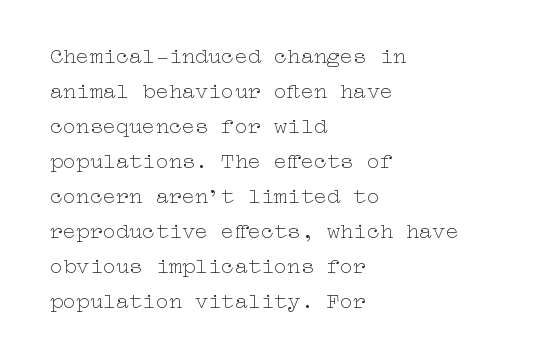
Every stem runs plumb, perpendicular to the baseline. Ink coverage per letter is moderate at most. Does extra space separate the letters? No, they use regular spacing. Line starts are locked; line ends wander. If you measured baseline to baseline, you'd find a middling distance.
